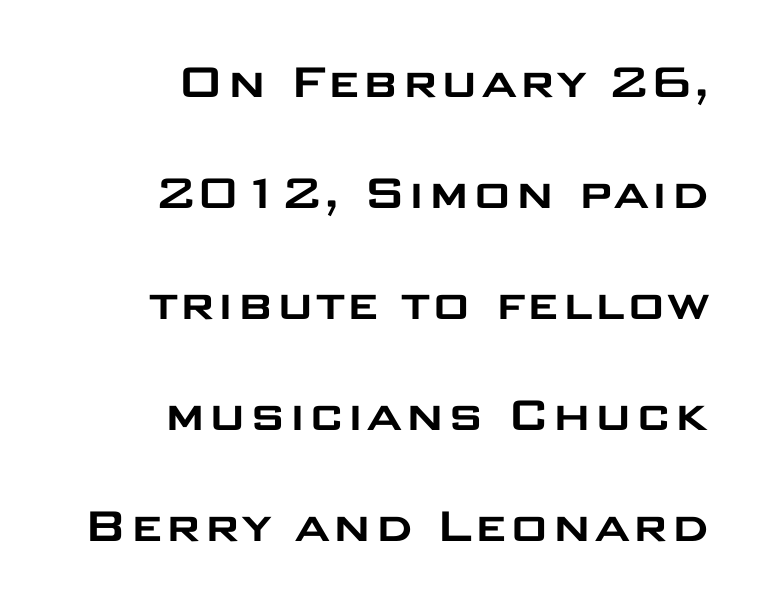
Q: Is the text italic (slanted)? A: No, it is upright.
Q: Is the typeface a serif or a sans-serif typeface? A: Sans-serif.
Q: Is the text underlined? A: No.
Q: How is the paragraph aligned? A: Right-aligned.
Q: Is the spacing between letters normal or unusually wide? A: Normal.
Q: Is the spacing between lines tight, normal or loose? A: Loose.
Q: Width (condensed, normal, or wide)? A: Wide.
Q: Stroke contrast? A: Low.
Q: x-height? A: Large.
Q: Monospaced? A: No.
